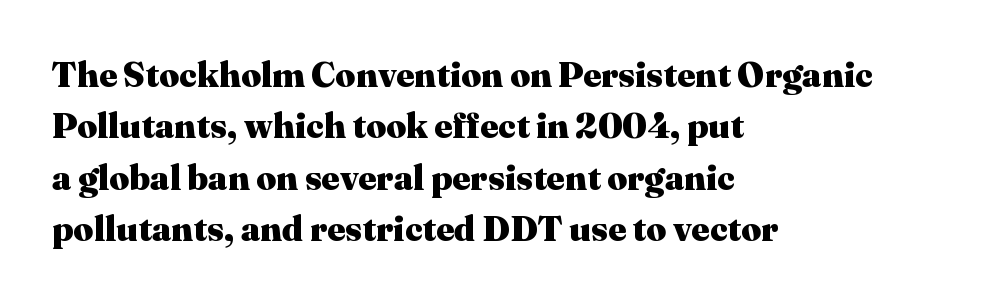
Q: Is the text bold? A: Yes.
Q: Is the text italic (slanted)? A: No, it is upright.
Q: Is the typeface a serif or a sans-serif typeface? A: Serif.
Q: Is the text underlined? A: No.
Q: How is the paragraph aligned? A: Left-aligned.
Q: Is the spacing between letters normal or unusually wide? A: Normal.
Q: Is the spacing between lines tight, normal or loose? A: Normal.
Q: Width (condensed, normal, or wide)? A: Normal.
Q: Stroke contrast? A: Medium.
Q: x-height? A: Medium.
Q: Monospaced? A: No.
